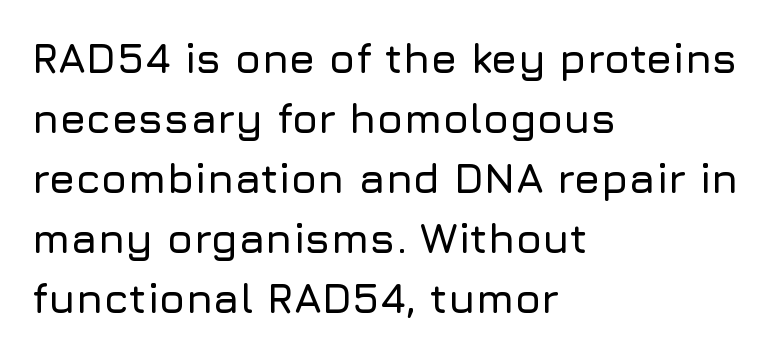
{"serif": "no", "italic": "no", "width": "normal", "stroke_contrast": "low", "x_height": "medium", "monospaced": "no", "underline": "no", "align": "left", "line_spacing": "normal", "line_spacing_ratio": 1.43, "letter_spacing": "normal", "letter_spacing_em": 0.0, "glyph_px": 42}
